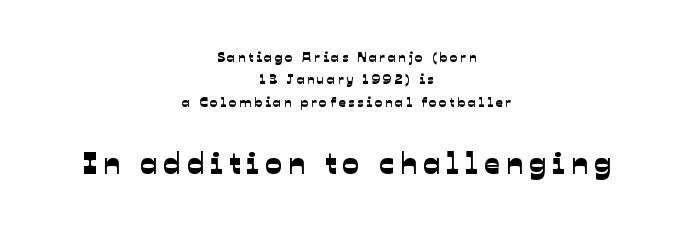
{"serif": "no", "width": "normal", "stroke_contrast": "low", "x_height": "medium", "monospaced": "no", "underline": "no", "align": "center", "line_spacing": "normal", "line_spacing_ratio": 1.59, "letter_spacing": "wide", "letter_spacing_em": 0.2, "larger_block": "second", "size_ratio": 2.21, "glyph_px": 31}
